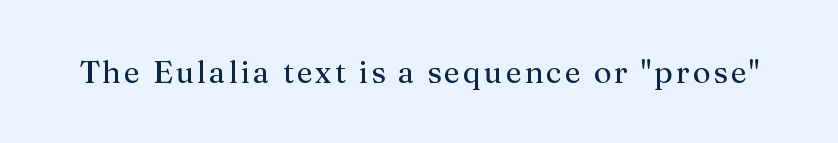
Is the type heavy? It reads as light-to-regular instead. When letters stand straight like this, we call the style roman or upright. Each row of text sits above clean, open space. A serif font was chosen for this passage.
